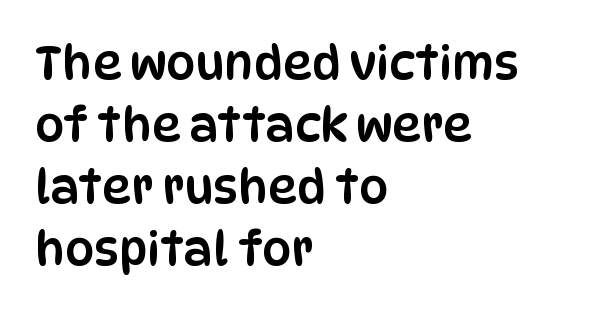
{"serif": "no", "italic": "no", "width": "condensed", "stroke_contrast": "low", "x_height": "large", "monospaced": "no", "underline": "no", "align": "left", "line_spacing": "normal", "line_spacing_ratio": 1.35, "letter_spacing": "normal", "letter_spacing_em": 0.0, "glyph_px": 46}
